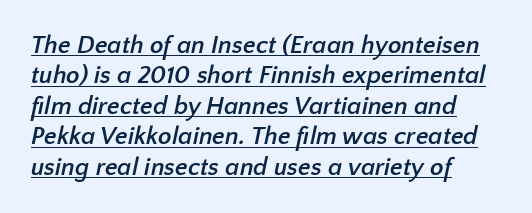
{"bold": "yes", "underline": "yes", "align": "left", "line_spacing_ratio": 1.22, "letter_spacing": "normal", "letter_spacing_em": 0.0, "glyph_px": 25}
